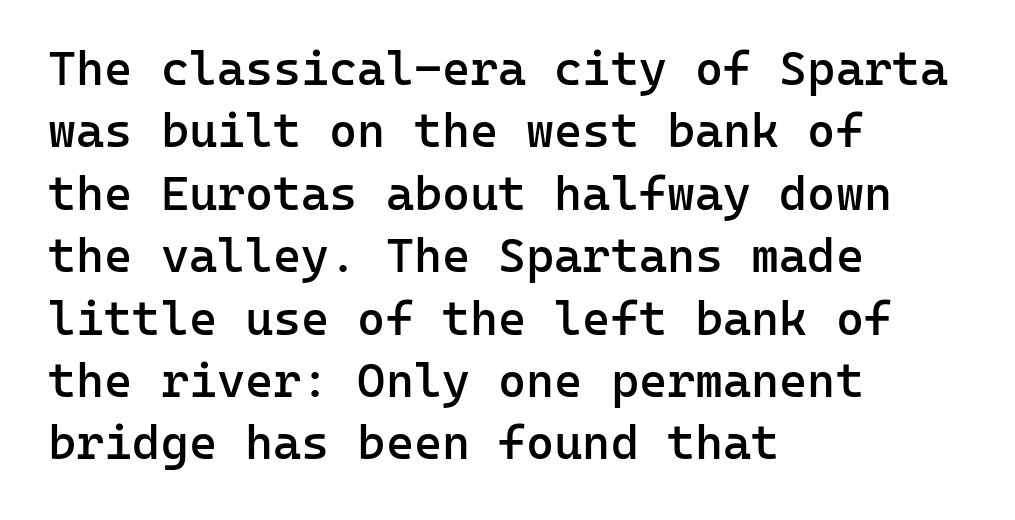
The image shows 48 px semibold sans-serif type, upright, monospaced; set left-aligned, normal line spacing (1.3x), normal letter spacing, not underlined; low stroke contrast and a medium x-height.
